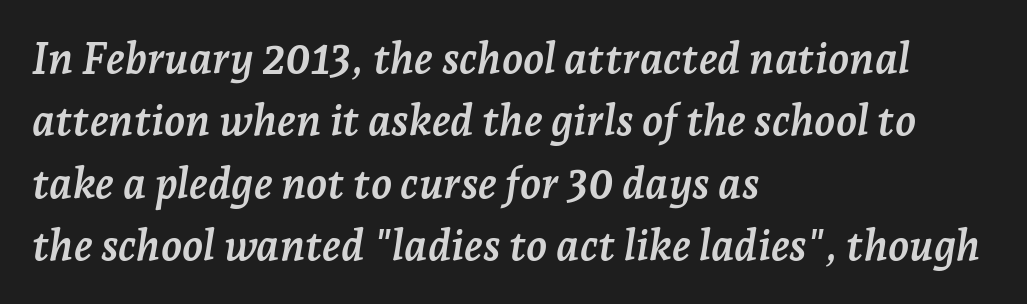
The image shows 43 px semibold serif type, italic (leaning right); set left-aligned, normal line spacing (1.45x), normal letter spacing, not underlined; low stroke contrast and a medium x-height.
